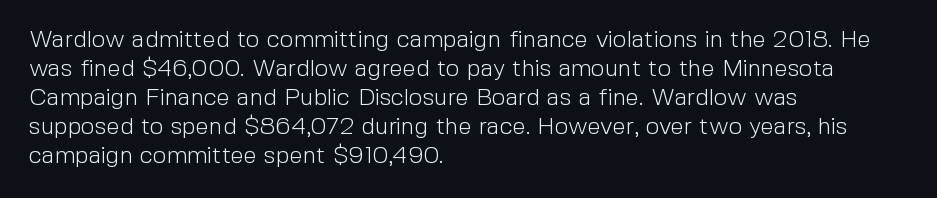
The strokes carry an ordinary text weight at most. Default kerning and tracking; the words read as compact shapes. The gap between lines stays unmarked. Does the lettering tilt? It doesn't — this is upright.
